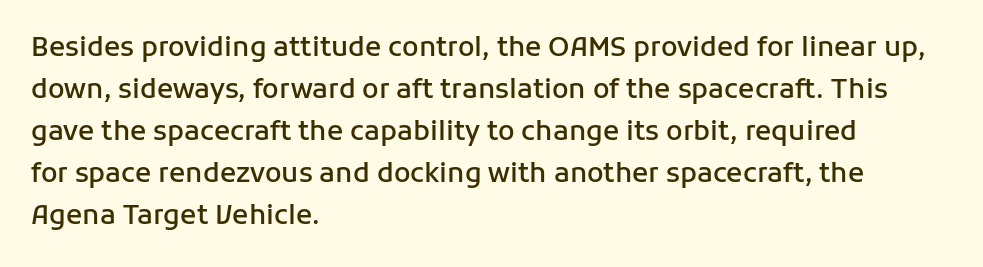
Successive baselines arrive at the customary interval. These lines stack with their left ends in a neat column. Italic? Not at all — the glyphs are vertical. The tracking reads as untouched default to a designer's eye.
